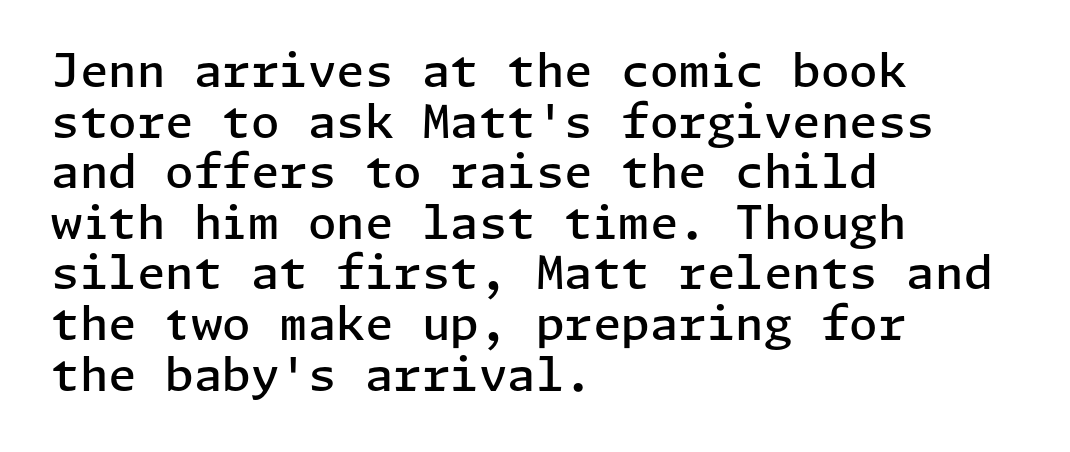
{"serif": "no", "italic": "no", "bold": "semi", "weight": "semibold", "width": "normal", "stroke_contrast": "low", "x_height": "medium", "underline": "no", "align": "left", "line_spacing": "tight", "line_spacing_ratio": 1.1, "letter_spacing": "normal", "letter_spacing_em": 0.0, "glyph_px": 46}
